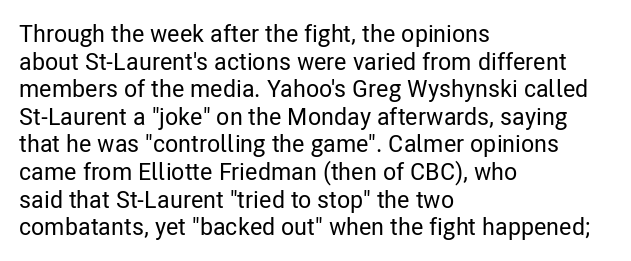
The letterforms sit shoulder to shoulder at normal distance. Is the block centered? No — it sits flush against the left margin. The letters stand straight up with perfectly vertical stems. If you measured baseline to baseline, you'd find a short distance. Only glyphs here, with clear space below each row.
